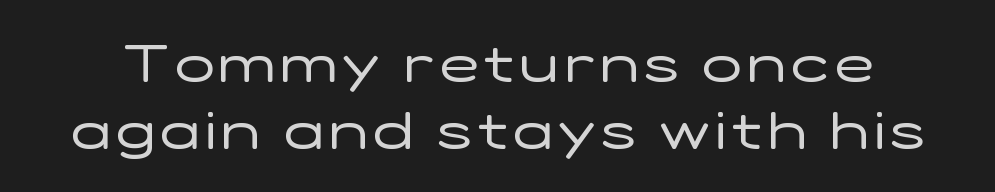
Baseline-to-baseline distance is the conventional proportion of letter height. Designer's note — italics off, roman on. The string is rendered with underlining switched off. Stroke terminals: plain, sans-serif. You could not count columns in this text — the font is proportionally spaced. Summary of weight: not heavy and not bold.
